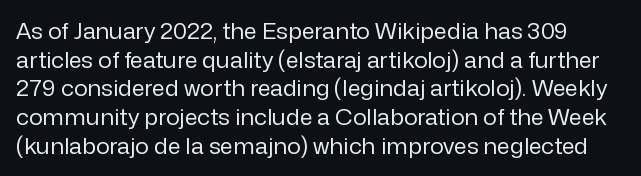
Q: Is the text bold? A: No.
Q: Is the text italic (slanted)? A: No, it is upright.
Q: Is the text underlined? A: No.
Q: Is the spacing between letters normal or unusually wide? A: Normal.
Q: Is the spacing between lines tight, normal or loose? A: Normal.
